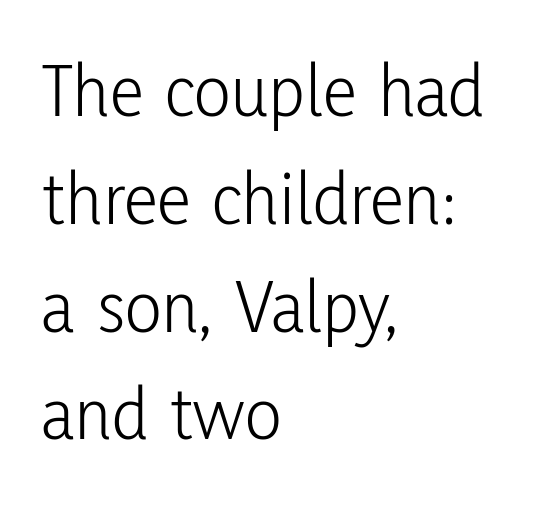
Horizontally, the lines are justified to the leading edge only. These glyphs show unthickened strokes, regular width or finer. Compared with typical paragraphs, the rows here are spaced about the same. The letters stand straight up with perfectly vertical stems. The horizontal fit of the characters is conventional and even. The gap between lines stays unmarked.
